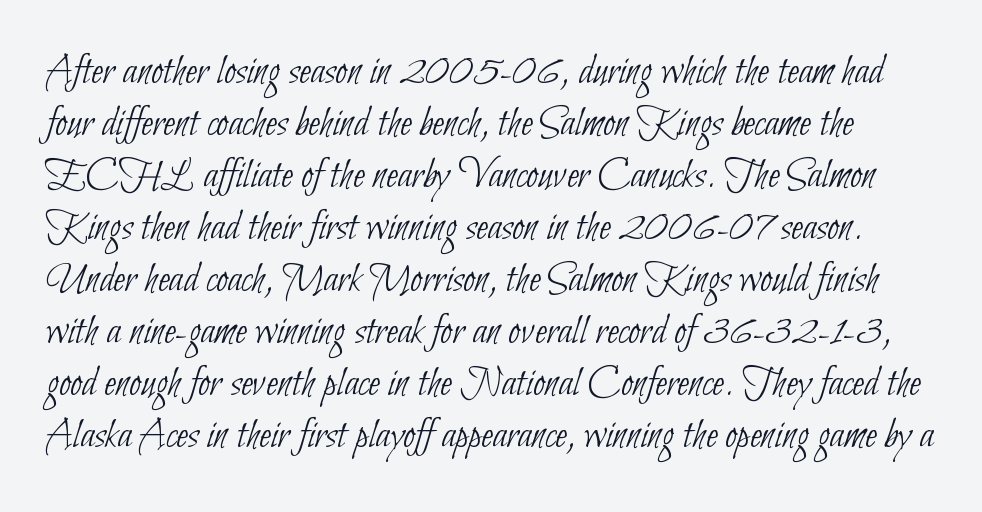
The image shows 43 px thin, condensed sans-serif type; set line spacing 1.21x, normal letter spacing, not underlined; low stroke contrast and a small x-height.
